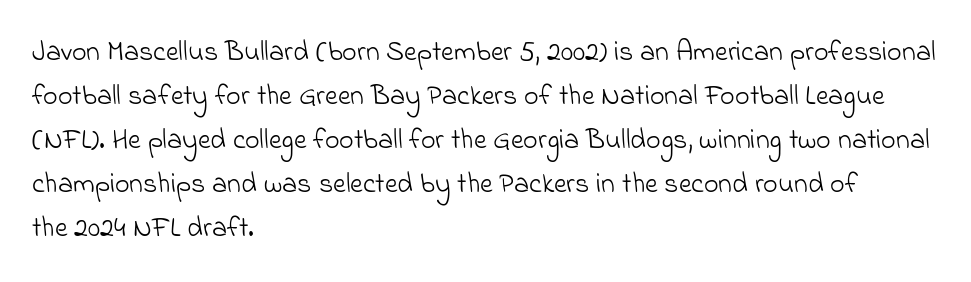
The image shows 28 px light sans-serif type; set left-aligned, normal line spacing (1.57x), normal letter spacing, not underlined; low stroke contrast and a small x-height.
